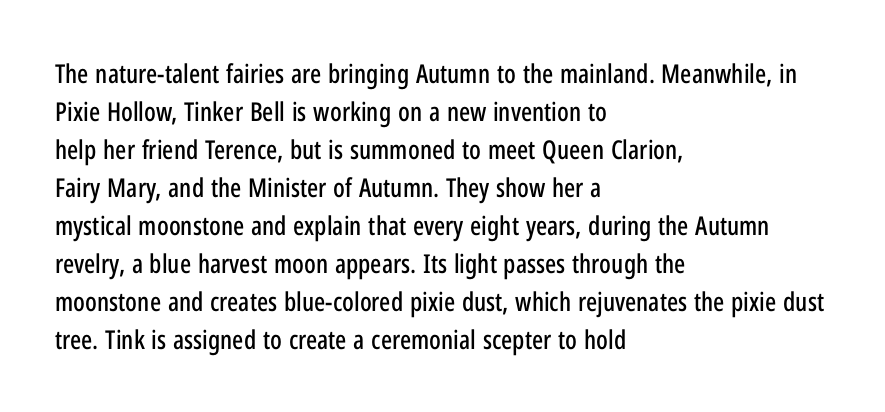
The image shows 26 px text type, upright; set left-aligned, normal line spacing (1.46x), normal letter spacing, not underlined.
